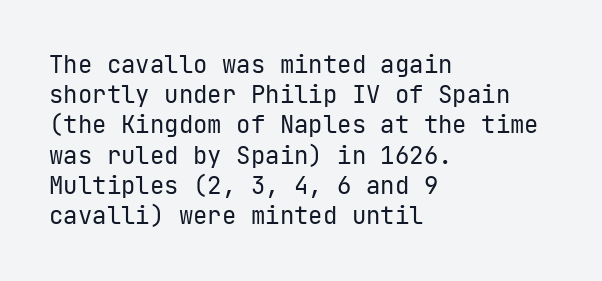
The weight would be labelled regular, book, light, or lighter still. Every stem runs plumb, perpendicular to the baseline. Descender tails drop into unmarked territory. One glance says typical: line gaps are just what's usual.
